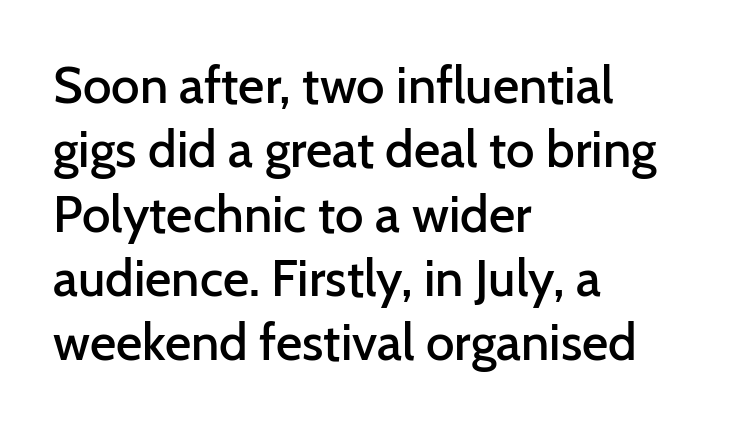
The image shows 51 px semibold sans-serif type, upright; set left-aligned, normal line spacing (1.26x), normal letter spacing, not underlined; low stroke contrast and a medium x-height.
